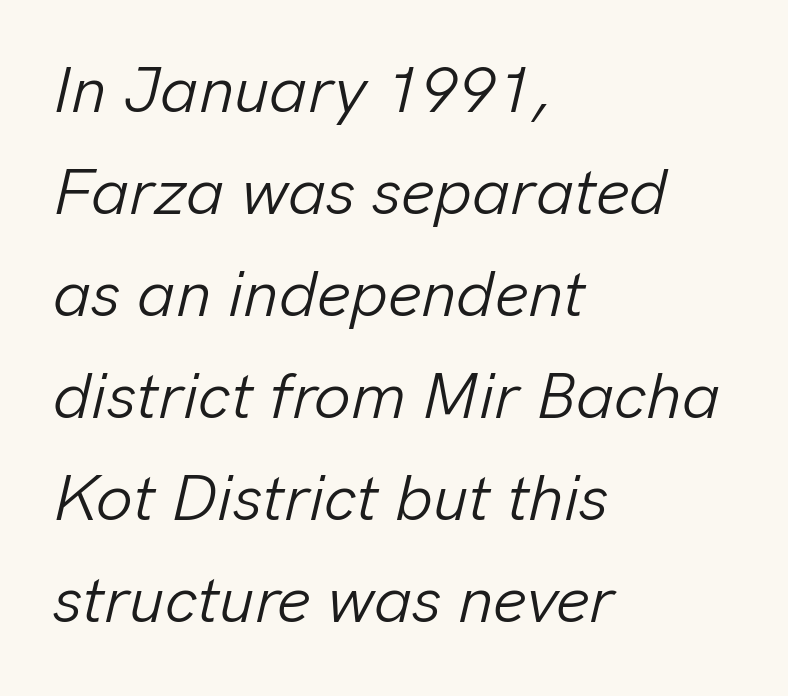
The passage shown is typed in a proportional face where columns would drift. Does the lettering tilt? It does — this is italic. Summary of vertical rhythm: regular, with standard interline spacing. The tracking reads as untouched default to a designer's eye. The compositor pushed each line to the left boundary.
